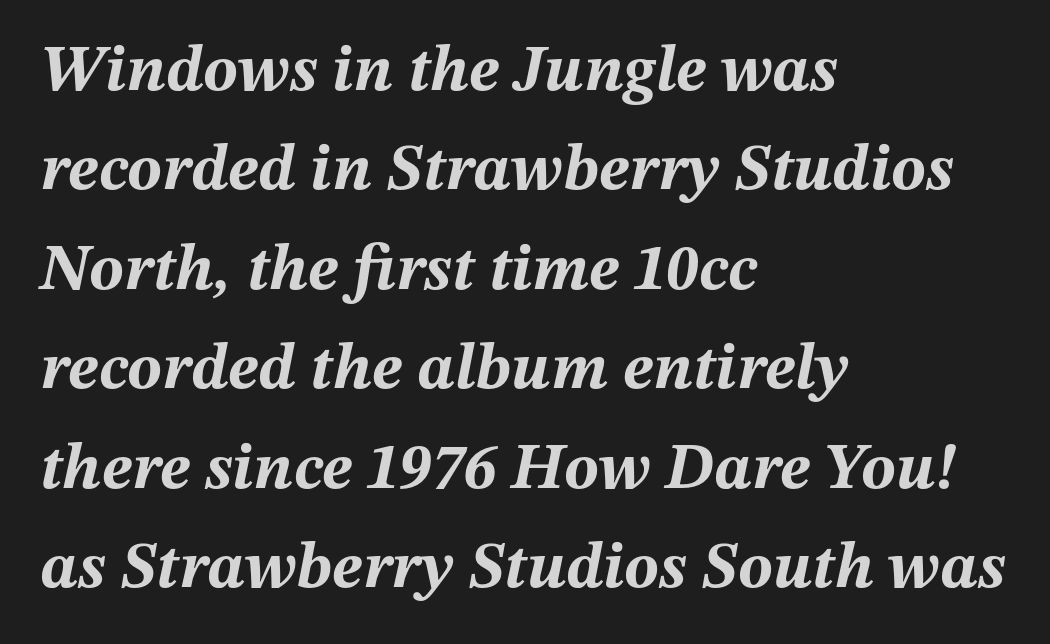
Tracking value appears to be zero — textbook default spacing. Note the varied advance widths — an 'i' is clearly narrower than an 'm'. The characters look thick and weighty, a clear bold. Reading down the block, your eye returns to a fixed left position each line. The lines sit at an ordinary, default distance from one another.
